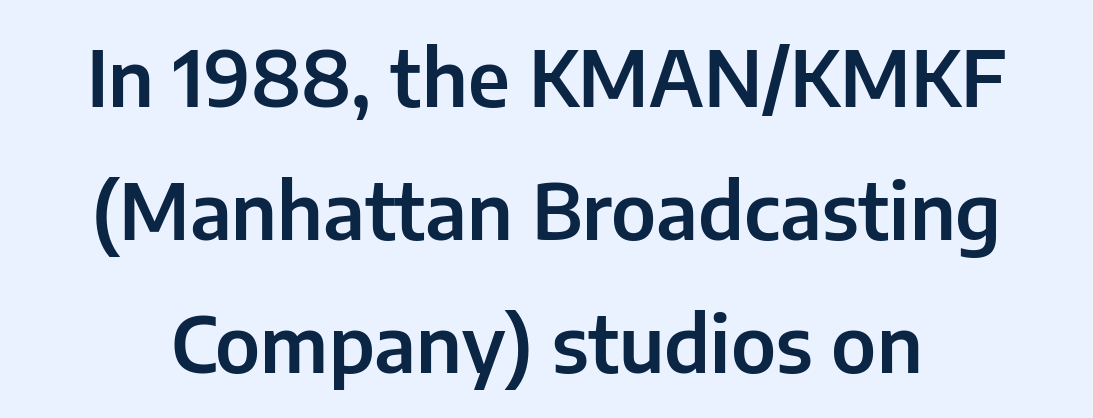
The area under the type is left untouched. Is there any slant? The stems are plumb. Here the designer chose a conventional face with non-uniform glyph widths. Font category for this specimen: sans-serif. Students, note that the glyphs here touch the page at normal intervals.
